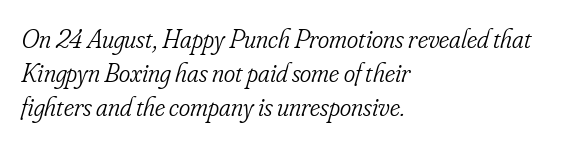
The image shows 27 px text type, italic (leaning right); set left-aligned, normal line spacing (1.26x), normal letter spacing, not underlined.
